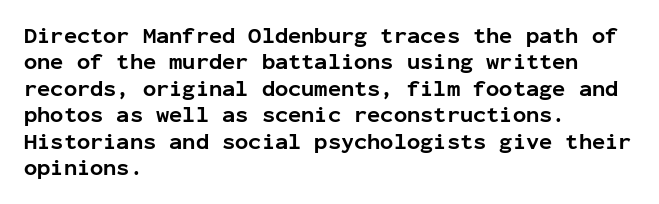
The image shows 22 px bold type, upright; set left-aligned, line spacing 1.2x, normal letter spacing, not underlined.
